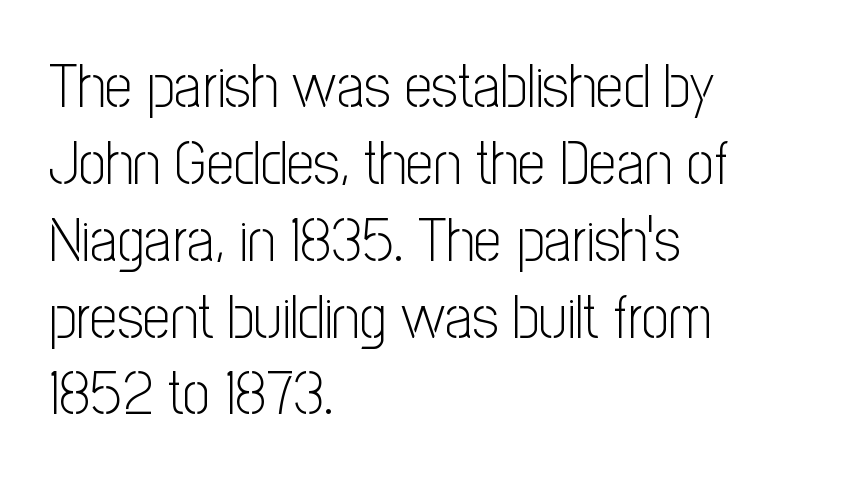
The image shows 61 px light, condensed sans-serif type, upright; set left-aligned, normal line spacing (1.26x), normal letter spacing, not underlined; low stroke contrast and a medium x-height.
